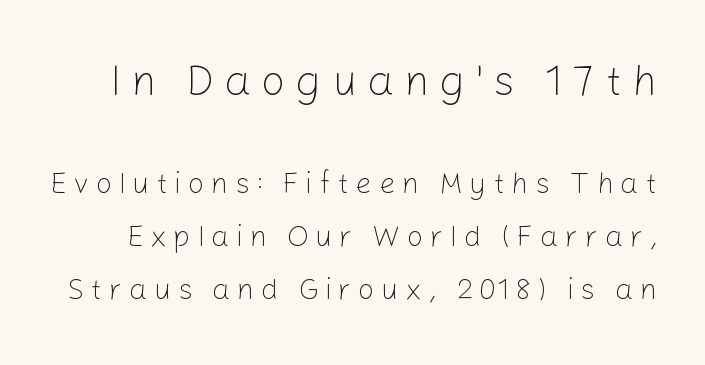
The image shows 43 px light sans-serif type, upright; set line spacing 1.83x, unusually wide letter spacing (+0.23 em), not underlined; the first (top) block is 1.48x larger; low stroke contrast and a medium x-height.
